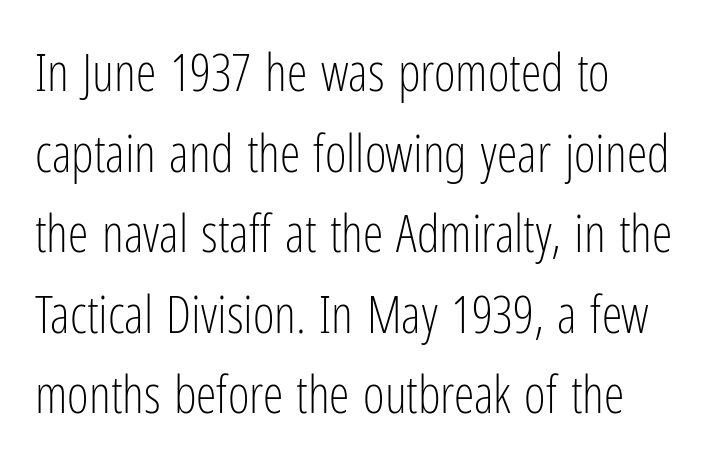
{"serif": "no", "italic": "no", "bold": "no", "weight": "light", "width": "condensed", "stroke_contrast": "low", "x_height": "medium", "monospaced": "no", "underline": "no", "align": "left", "line_spacing": "normal", "line_spacing_ratio": 1.55, "letter_spacing": "normal", "letter_spacing_em": 0.0, "glyph_px": 52}
